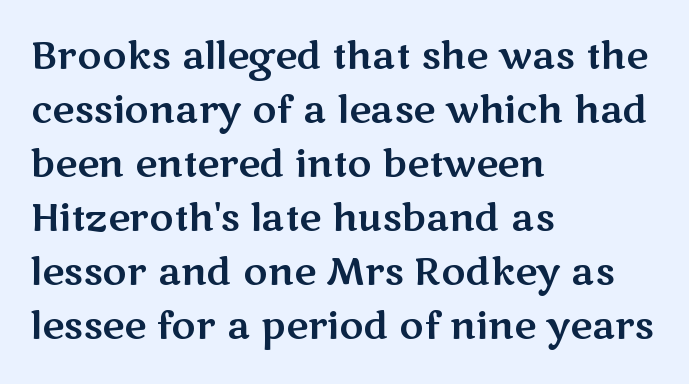
Regarding leading, the lines here are spaced in the standard way. No italicization has been applied; the sample stays upright. The letters advance in unequal steps, a hallmark of proportional type. Which margin do the lines hug? The left one — the right edge is uneven.
